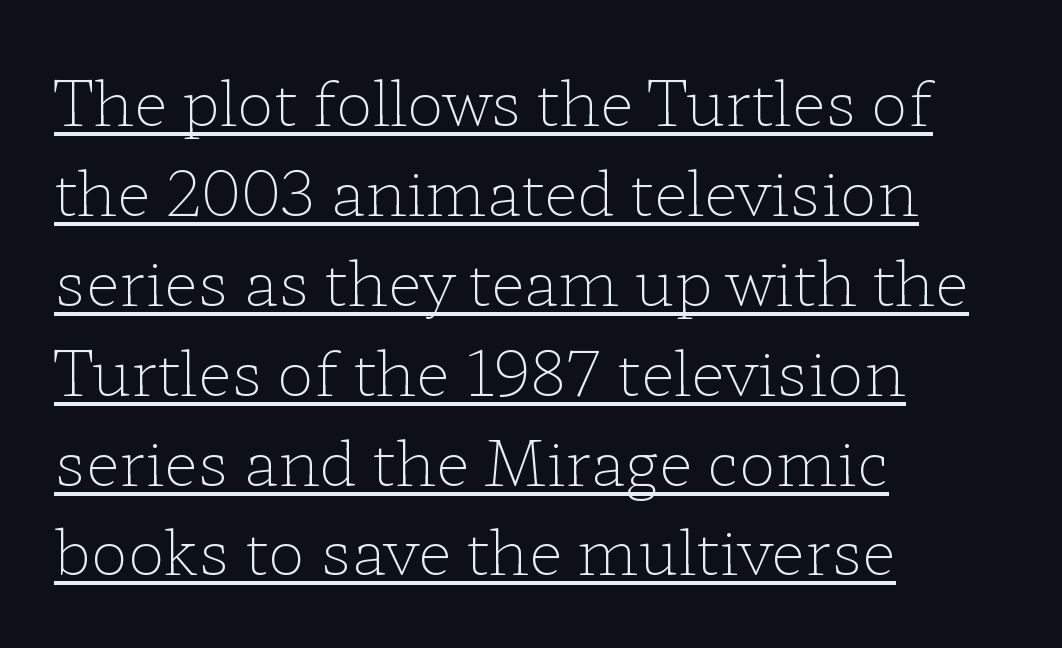
Q: Is the text bold? A: No.
Q: Is the text italic (slanted)? A: No, it is upright.
Q: Is the typeface a serif or a sans-serif typeface? A: Serif.
Q: Is the text underlined? A: Yes.
Q: How is the paragraph aligned? A: Left-aligned.
Q: Is the spacing between letters normal or unusually wide? A: Normal.
Q: Is the spacing between lines tight, normal or loose? A: Normal.
Q: Width (condensed, normal, or wide)? A: Wide.
Q: Stroke contrast? A: Low.
Q: x-height? A: Medium.
Q: Monospaced? A: No.
